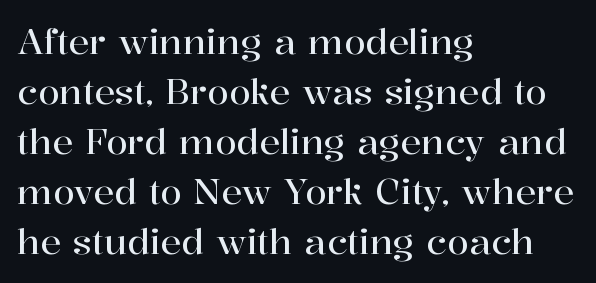
Q: Is the text italic (slanted)? A: No, it is upright.
Q: Is the typeface a serif or a sans-serif typeface? A: Serif.
Q: Is the text underlined? A: No.
Q: How is the paragraph aligned? A: Left-aligned.
Q: Is the spacing between letters normal or unusually wide? A: Normal.
Q: Is the spacing between lines tight, normal or loose? A: Normal.
Q: Width (condensed, normal, or wide)? A: Normal.
Q: Stroke contrast? A: High.
Q: x-height? A: Medium.
Q: Monospaced? A: No.
